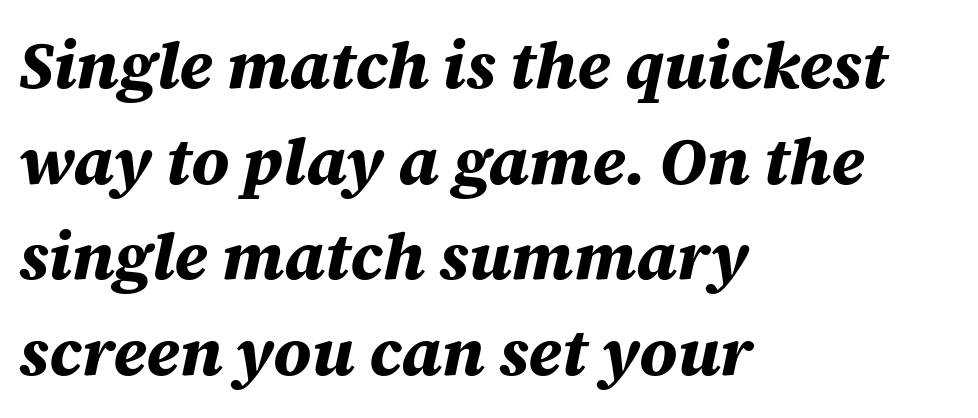
Summary of weight: heavy, a full bold. Inter-character spacing is left at the font's built-in metrics. The designer left line spacing at the default. Honestly, there is no underline to notice here at all. An italicized treatment has been applied to the whole sample. Character widths vary here, with narrow letters taking less room than wide ones.
